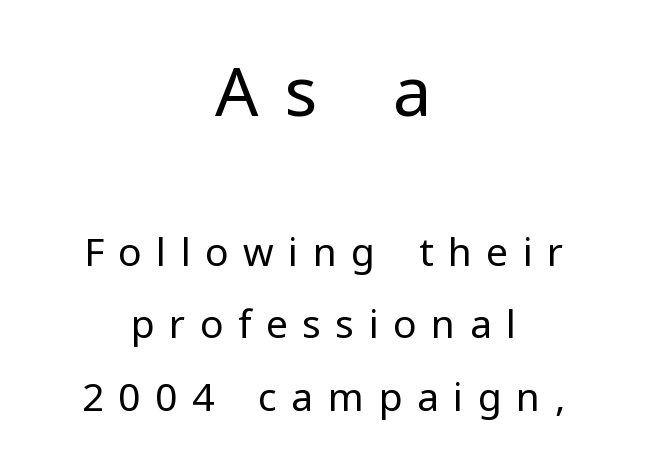
Glance below the letters and you will spot only blank space. Typesetter's note — upper block bumped up in size, lower block left smaller. Centered paragraph, ragged on both sides. The passage shown has open, widely tracked lettering throughout. The axis of the letterforms is exactly vertical.
